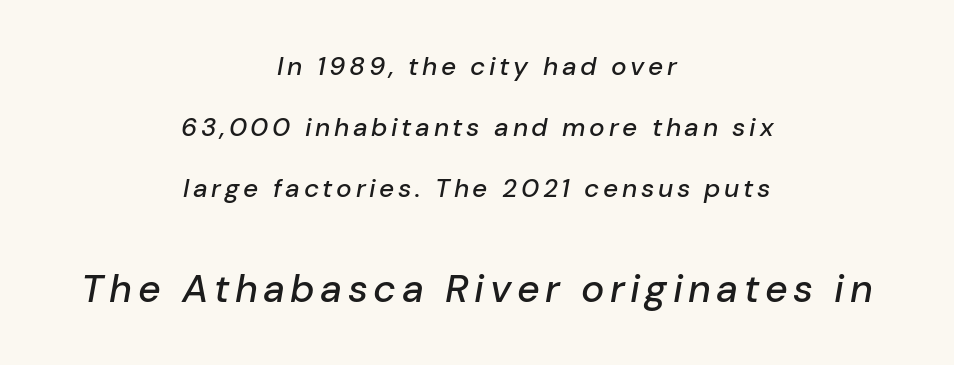
These lines are rendered in a variable-pitch font. Widely set lines give the paragraph a tall, airy silhouette. This rendering uses center alignment, leaving both contours irregular but symmetric. You can tell it's italic because the verticals aren't actually vertical. Any mark beneath the type? The region is blank.
